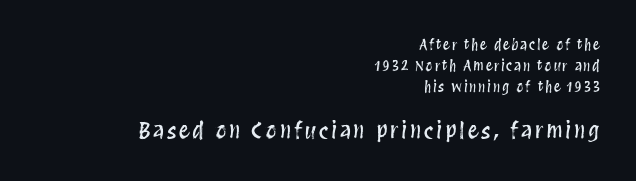
Summary of vertical rhythm: regular, with standard interline spacing. No italicization has been applied; the sample stays upright. This rendering features lettering with no underline. Scale increases going downward across the two blocks.
